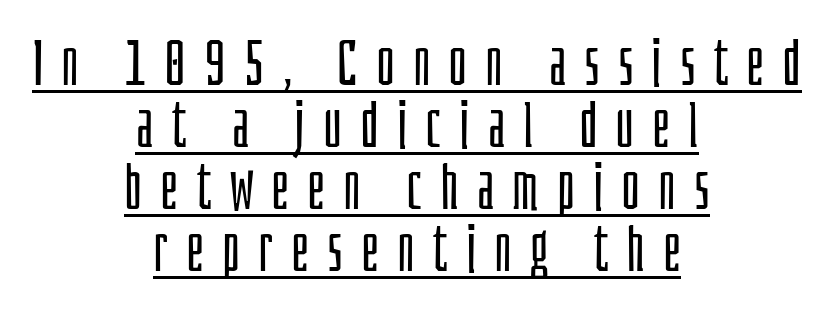
{"serif": "no", "italic": "no", "bold": "no", "weight": "light", "width": "condensed", "stroke_contrast": "low", "x_height": "large", "monospaced": "no", "underline": "yes", "align": "center", "line_spacing": "tight", "line_spacing_ratio": 0.97, "letter_spacing": "wide", "letter_spacing_em": 0.28, "glyph_px": 64}
